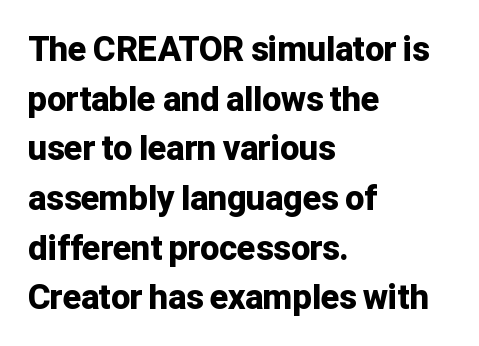
Q: Is the text bold? A: Yes.
Q: Is the text italic (slanted)? A: No, it is upright.
Q: Is the typeface a serif or a sans-serif typeface? A: Sans-serif.
Q: Is the text underlined? A: No.
Q: How is the paragraph aligned? A: Left-aligned.
Q: Is the spacing between letters normal or unusually wide? A: Normal.
Q: Is the spacing between lines tight, normal or loose? A: Normal.
Q: Width (condensed, normal, or wide)? A: Normal.
Q: Stroke contrast? A: Low.
Q: x-height? A: Medium.
Q: Monospaced? A: No.
